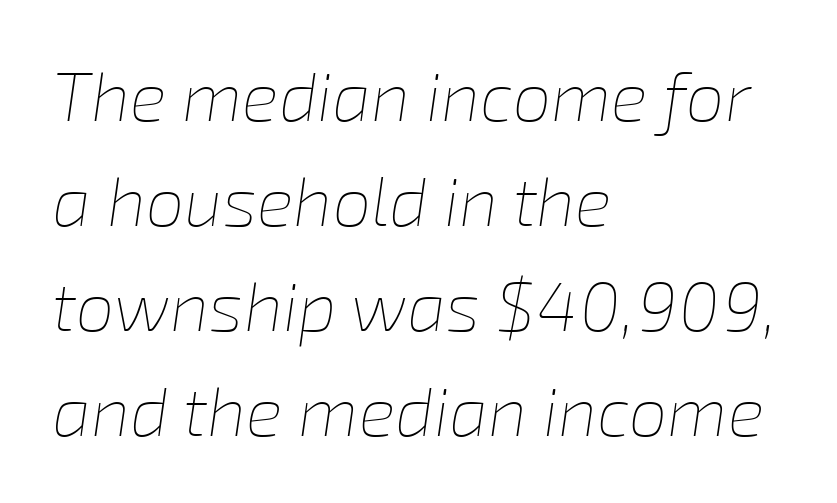
Glyph-to-glyph distance matches everyday printed text. The rag falls on the right side of this text block. Decoration check: the copy has no underline. Stroke thickness stays within the range of a standard reading face or lighter. The letters advance in unequal steps, a hallmark of proportional type.
